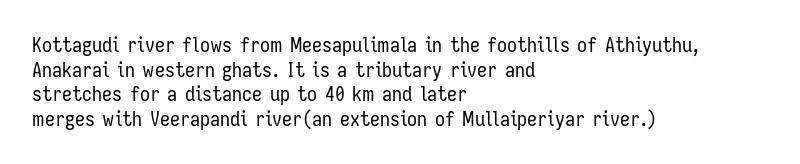
{"italic": "no", "bold": "no", "underline": "no", "align": "left", "line_spacing_ratio": 1.23, "letter_spacing": "normal", "letter_spacing_em": 0.0, "glyph_px": 20}
